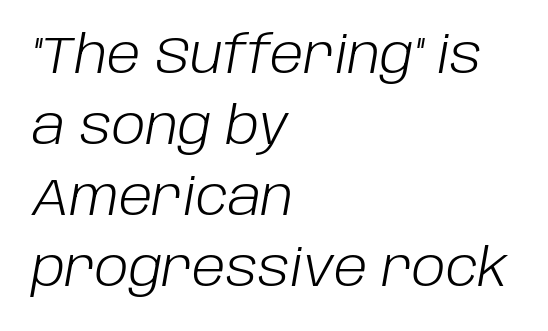
The font's italic variant was chosen for this text. Leading matches the norm, producing a regular column. Glyph-to-glyph distance matches everyday printed text. Beneath every word, the page is bare.
